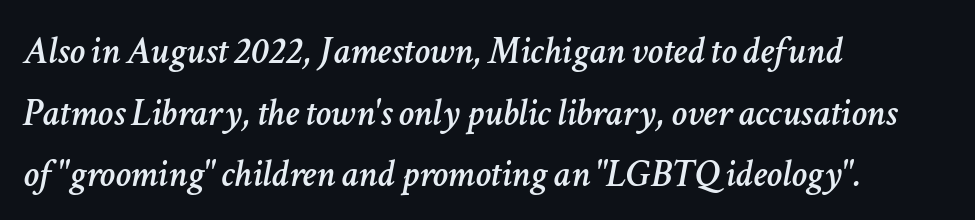
Yep, that's italic — everything's leaning. Reading down the block, your eye returns to a fixed left position each line. Nobody drew a line under any word here. The passage shown has conventional tracking throughout. Each letter keeps its own natural width here, so spacing adapts to shape. Line spacing here is normal.
